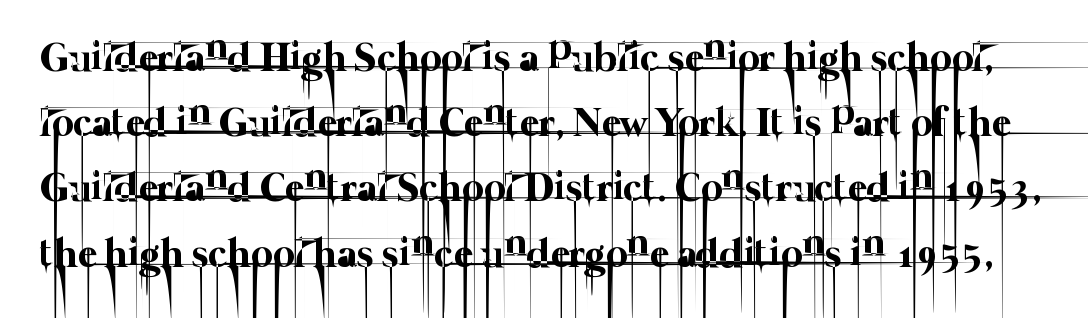
Q: Is the text bold? A: No.
Q: Is the text underlined? A: No.
Q: Is the spacing between letters normal or unusually wide? A: Normal.
Q: Is the spacing between lines tight, normal or loose? A: Normal.
Q: Width (condensed, normal, or wide)? A: Normal.
Q: Stroke contrast? A: Low.
Q: x-height? A: Medium.
Q: Monospaced? A: No.
